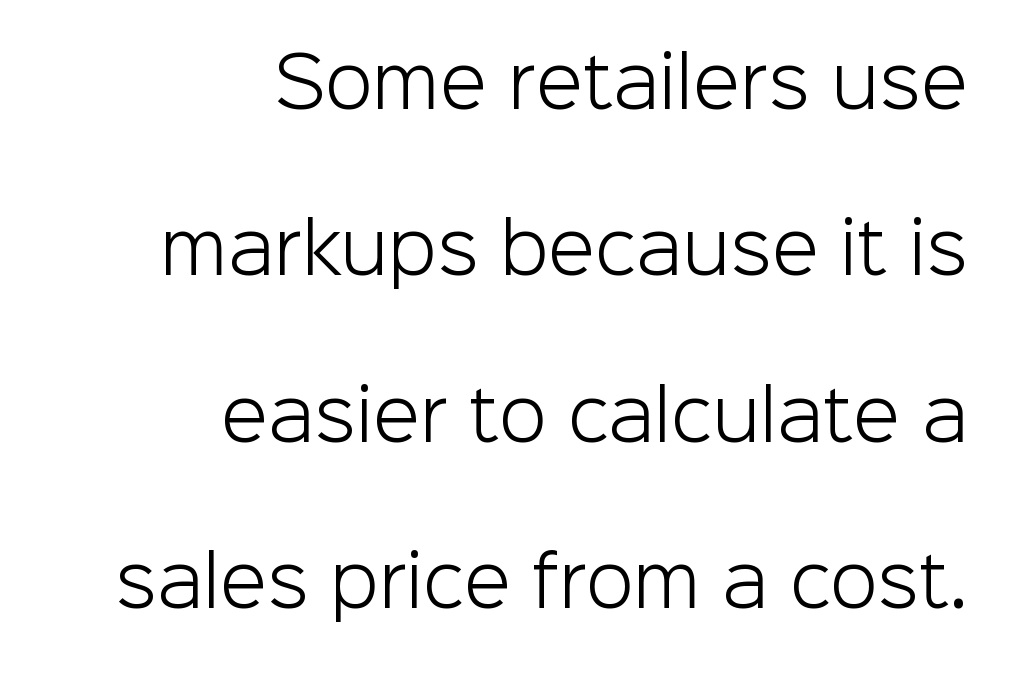
These lines are set flush right with a ragged left edge. A typesetter would call this proportional, since set widths differ per character. Look at the tracking — it's just the regular setting, nothing added. Plain, unruled lines of type.
